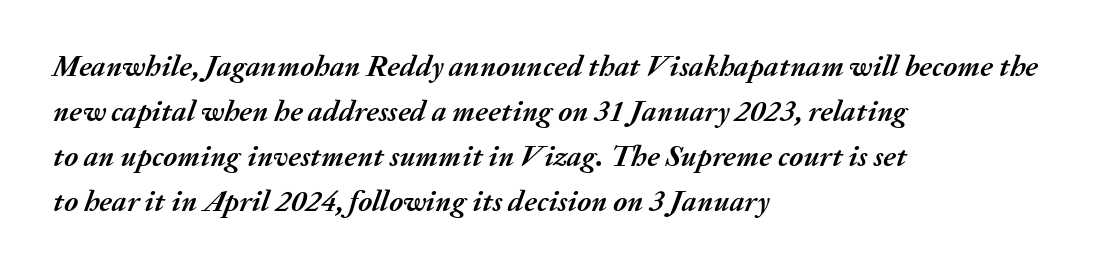
The image shows 30 px semibold type, italic (leaning right); set left-aligned, normal line spacing (1.5x), normal letter spacing, not underlined; medium stroke contrast and a medium x-height.
